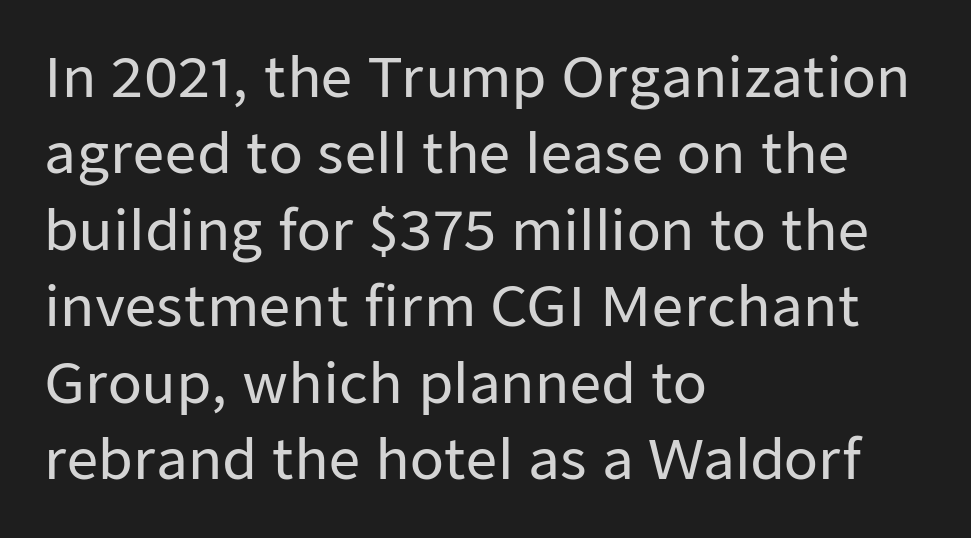
The font's upright variant was chosen for this text. Honestly, the letter spacing is just normal — you wouldn't notice it. No feet cap the strokes, marking this as sans-serif type. Rule under the text: the space is simply empty. Proportional: the letters do not fall into vertical columns. The passage shown stacks its lines at a standard gap.
